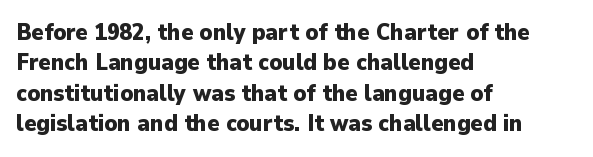
The image shows 23 px bold type, upright; set left-aligned, normal line spacing (1.32x), normal letter spacing, not underlined.
